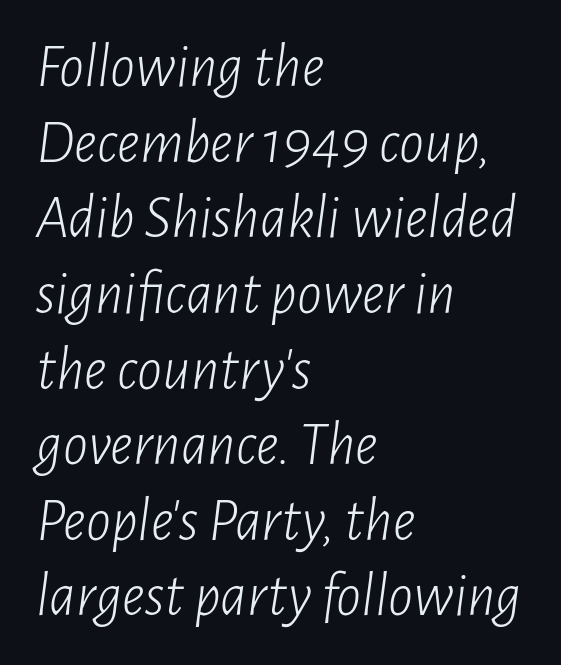
{"italic": "yes", "lean": "right", "slant_degrees": 7, "bold": "no", "weight": "light", "width": "condensed", "stroke_contrast": "low", "x_height": "medium", "monospaced": "no", "underline": "no", "align": "left", "line_spacing_ratio": 1.22, "letter_spacing": "normal", "letter_spacing_em": 0.0, "glyph_px": 62}
